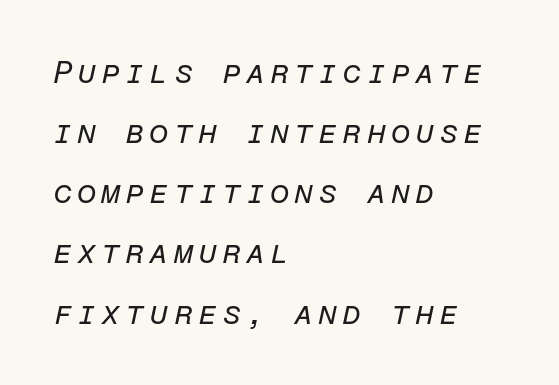
The image shows 31 px regular-weight type, italic (leaning right), monospaced; set left-aligned, loose line spacing (1.94x), not underlined; low stroke contrast and a medium x-height.
